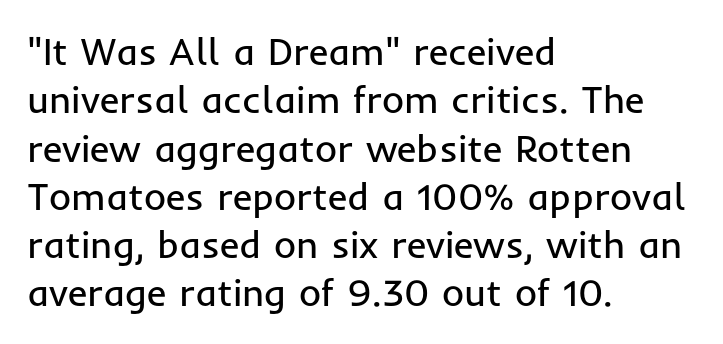
The lines in this sample share a left origin and differ only in where they stop. Counters stay open thanks to moderate or lighter strokes. Examine the stroke ends and you'll find no serifs. Caption: standard tracking, unaltered. The space beneath each line is pristine and unruled.
